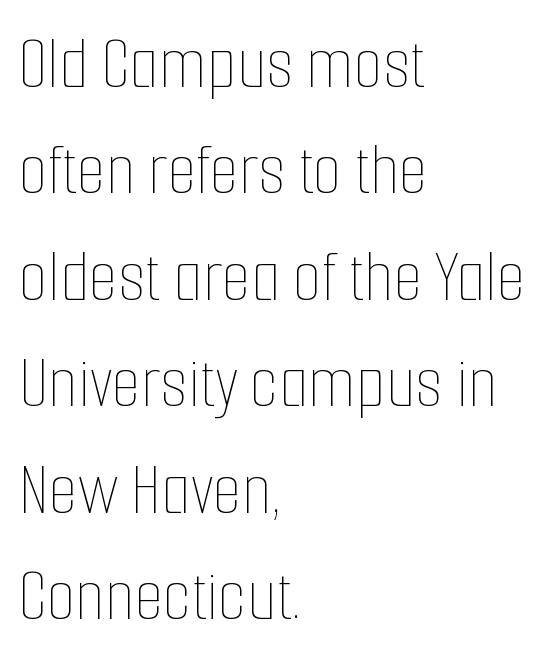
{"italic": "no", "bold": "no", "weight": "thin", "width": "condensed", "stroke_contrast": "low", "x_height": "medium", "monospaced": "no", "underline": "no", "align": "left", "line_spacing": "normal", "line_spacing_ratio": 1.42, "letter_spacing": "normal", "letter_spacing_em": 0.0, "glyph_px": 75}
